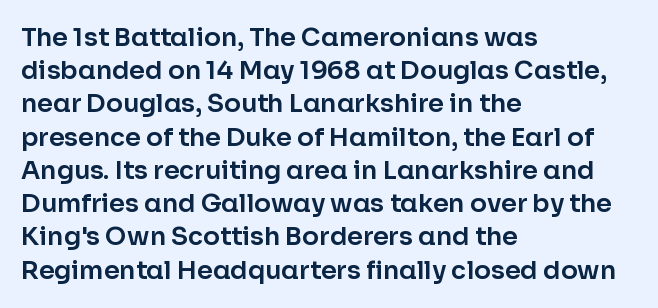
The image shows 25 px text type, upright; set left-aligned, normal line spacing (1.33x), normal letter spacing, not underlined.
